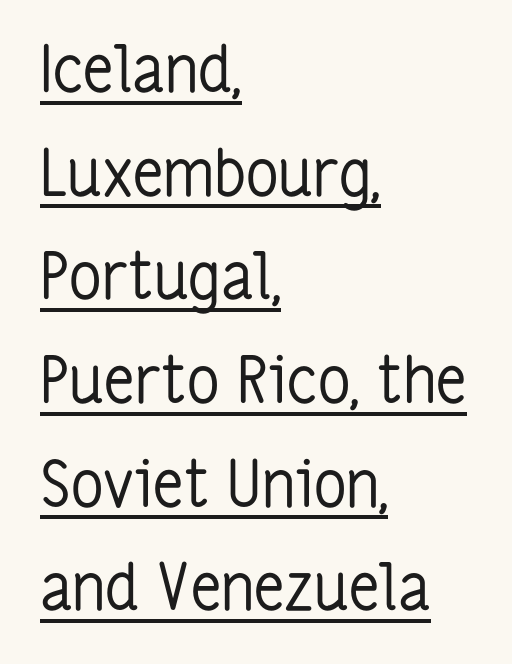
{"serif": "no", "italic": "no", "bold": "no", "weight": "regular", "width": "condensed", "stroke_contrast": "low", "x_height": "medium", "monospaced": "no", "underline": "yes", "align": "left", "line_spacing": "normal", "line_spacing_ratio": 1.62, "letter_spacing": "normal", "letter_spacing_em": 0.0, "glyph_px": 64}
